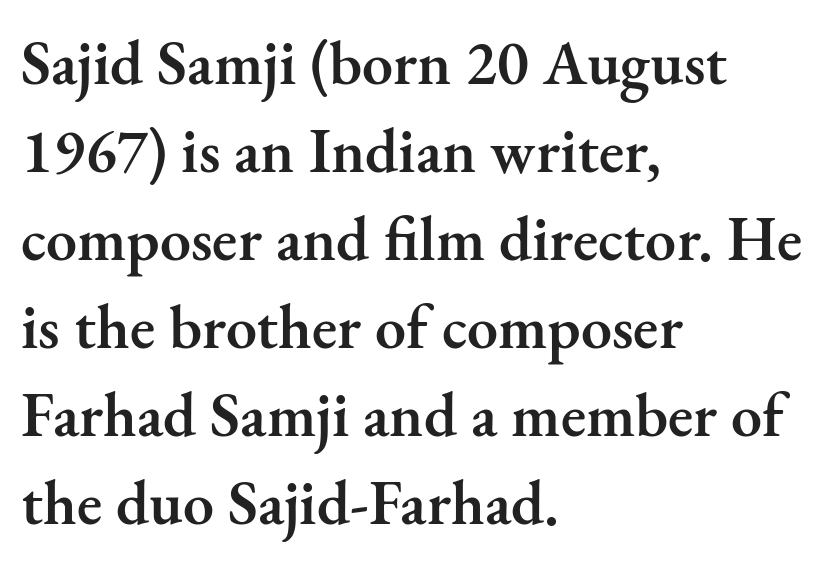
The image shows 62 px semibold serif type, upright; set left-aligned, normal line spacing (1.42x), normal letter spacing, not underlined; medium stroke contrast and a small x-height.
